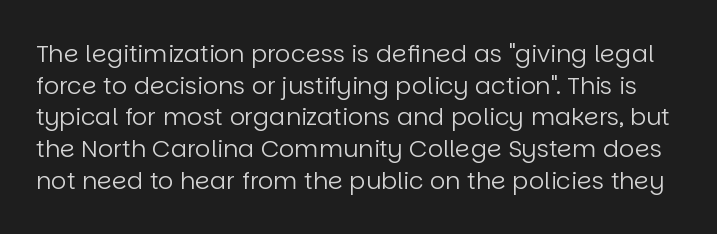
{"italic": "no", "bold": "no", "underline": "no", "line_spacing": "normal", "line_spacing_ratio": 1.32, "letter_spacing": "normal", "letter_spacing_em": 0.0, "glyph_px": 24}
